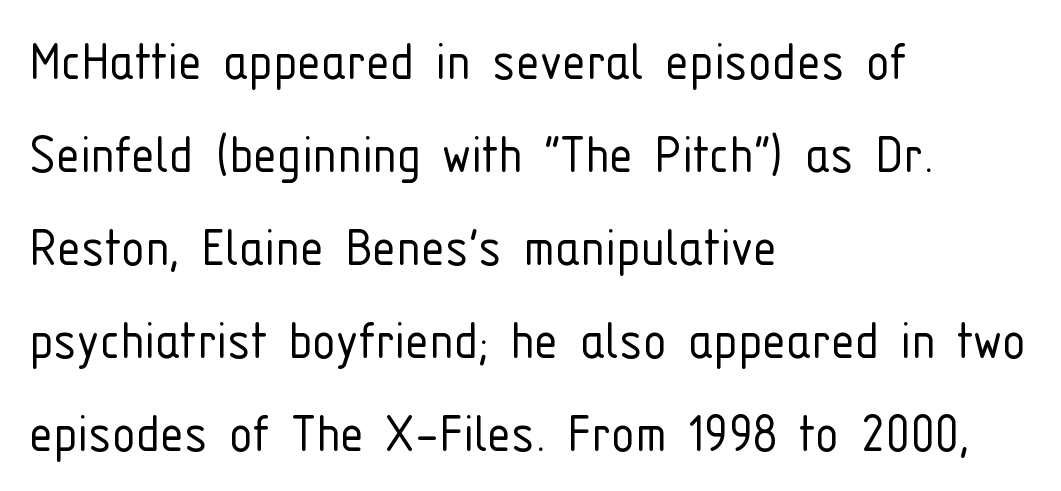
Q: Is the text bold? A: No.
Q: Is the text italic (slanted)? A: No, it is upright.
Q: Is the typeface a serif or a sans-serif typeface? A: Sans-serif.
Q: Is the text underlined? A: No.
Q: How is the paragraph aligned? A: Left-aligned.
Q: Is the spacing between letters normal or unusually wide? A: Normal.
Q: Is the spacing between lines tight, normal or loose? A: Normal.
Q: Width (condensed, normal, or wide)? A: Condensed.
Q: Stroke contrast? A: Low.
Q: x-height? A: Medium.
Q: Monospaced? A: No.
